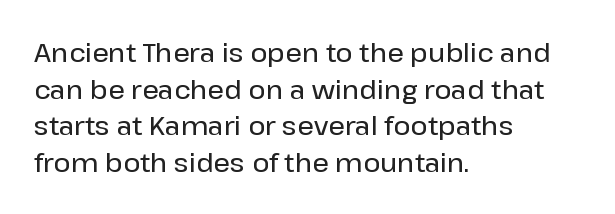
Q: Is the text italic (slanted)? A: No, it is upright.
Q: Is the text underlined? A: No.
Q: How is the paragraph aligned? A: Left-aligned.
Q: Is the spacing between letters normal or unusually wide? A: Normal.
Q: Is the spacing between lines tight, normal or loose? A: Normal.
